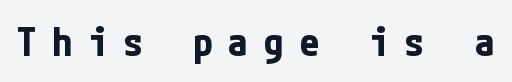
{"serif": "no", "italic": "no", "bold": "yes", "weight": "bold", "width": "condensed", "stroke_contrast": "low", "x_height": "medium", "underline": "no", "letter_spacing": "wide", "letter_spacing_em": 0.38, "glyph_px": 40}
